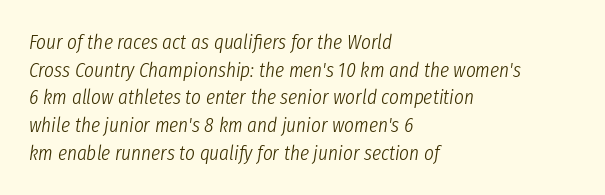
Q: Is the text bold? A: No.
Q: Is the text italic (slanted)? A: Yes, it leans right by about 8 degrees.
Q: Is the text underlined? A: No.
Q: How is the paragraph aligned? A: Left-aligned.
Q: Is the spacing between letters normal or unusually wide? A: Normal.
Q: Is the spacing between lines tight, normal or loose? A: Normal.
